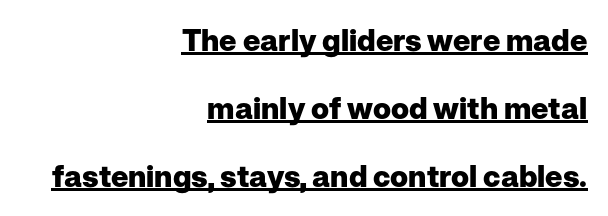
The image shows 30 px heavy sans-serif type, upright; set right-aligned, loose line spacing (2.26x), normal letter spacing, underlined; low stroke contrast and a medium x-height.
